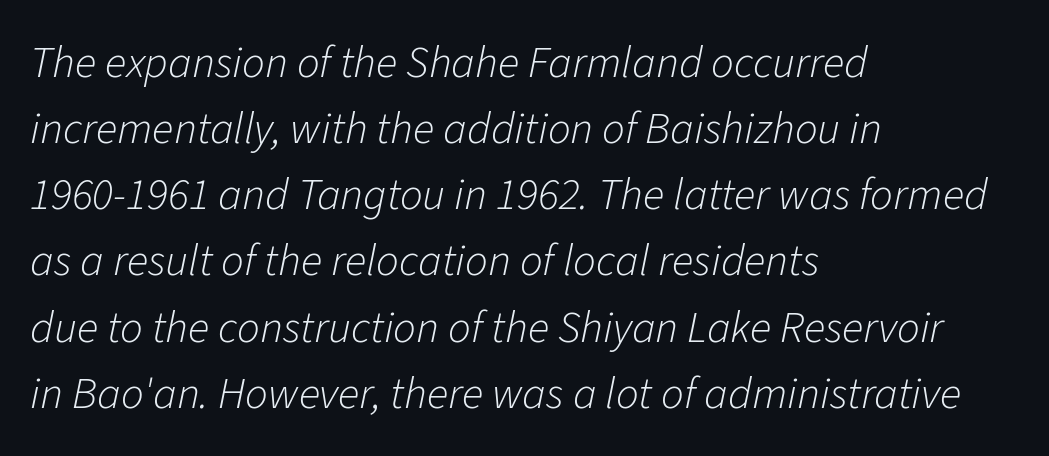
Q: Is the text bold? A: No.
Q: Is the text italic (slanted)? A: Yes, it leans right by about 11 degrees.
Q: Is the text underlined? A: No.
Q: How is the paragraph aligned? A: Left-aligned.
Q: Is the spacing between letters normal or unusually wide? A: Normal.
Q: Is the spacing between lines tight, normal or loose? A: Normal.
Q: Width (condensed, normal, or wide)? A: Normal.
Q: Stroke contrast? A: Low.
Q: x-height? A: Medium.
Q: Monospaced? A: No.
